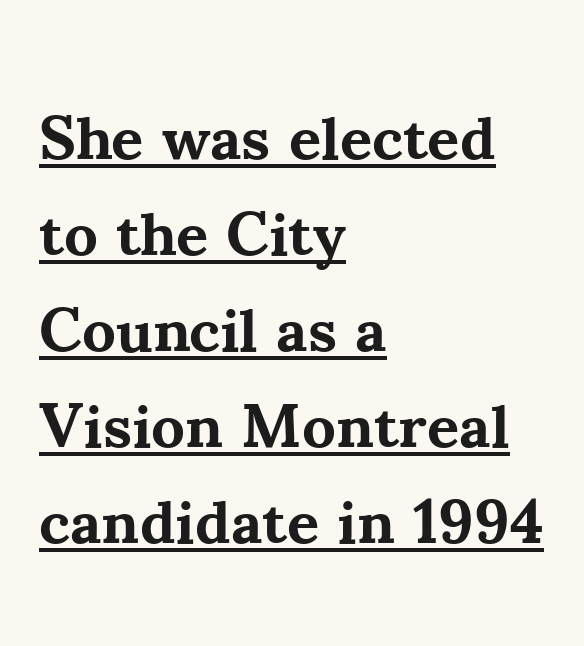
The image shows 62 px bold serif type, upright; set left-aligned, normal line spacing (1.55x), normal letter spacing, underlined; medium stroke contrast and a small x-height.
